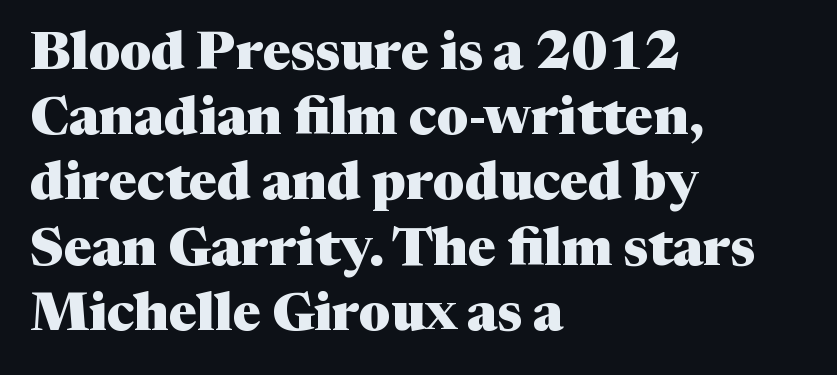
The image shows 53 px heavy serif type, upright; set left-aligned, line spacing 1.23x, normal letter spacing, not underlined; medium stroke contrast and a medium x-height.
